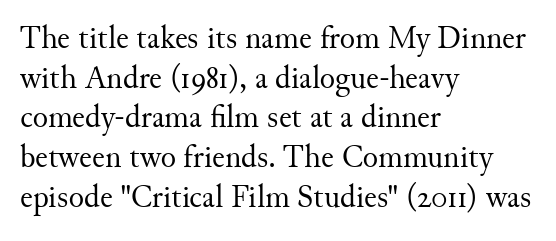
{"serif": "yes", "italic": "no", "bold": "no", "weight": "regular", "width": "normal", "stroke_contrast": "medium", "x_height": "small", "monospaced": "no", "underline": "no", "align": "left", "line_spacing_ratio": 1.24, "letter_spacing": "normal", "letter_spacing_em": 0.0, "glyph_px": 32}
